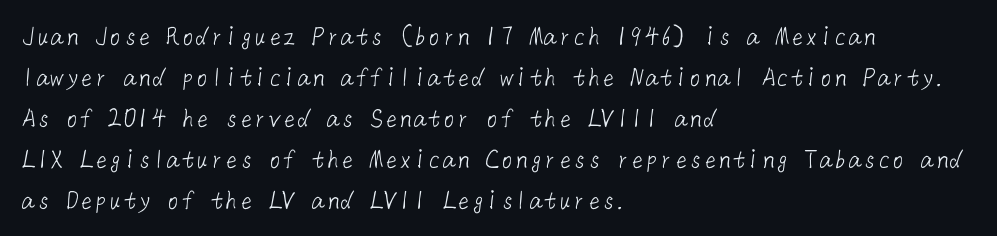
The image shows 29 px light sans-serif type; set left-aligned, normal line spacing (1.41x), normal letter spacing, not underlined; low stroke contrast and a medium x-height.
